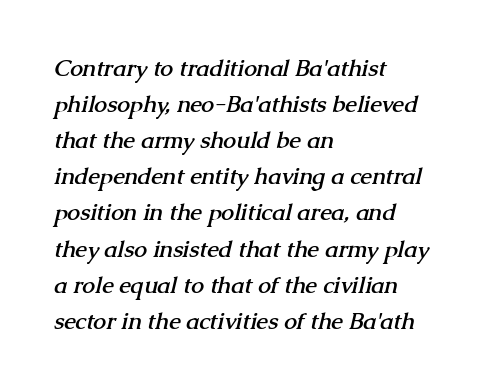
The setting favours the left margin, as ordinary paragraphs usually do. The rows are spaced the way most documents space them. The zone under the glyphs is completely vacant. Does extra space separate the letters? No, they use regular spacing.
